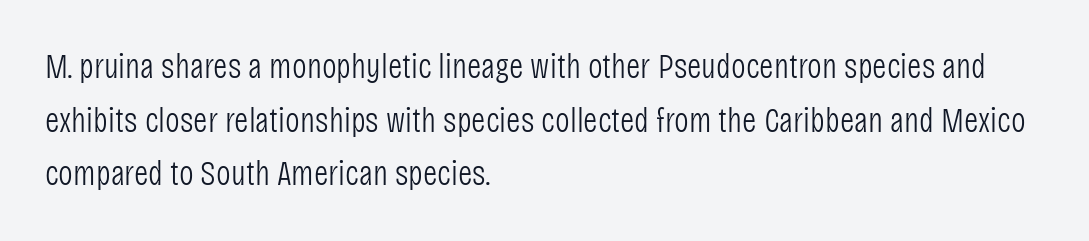
Vertical spacing — default. The letters carry no serifs — their stems end cleanly without finishing strokes. Which margin do the lines hug? The left one — the right edge is uneven. Spacing verdict: proportional, widths tailored to each character. Vertical stems look standard width or narrower in stroke. Posture: upright roman.
